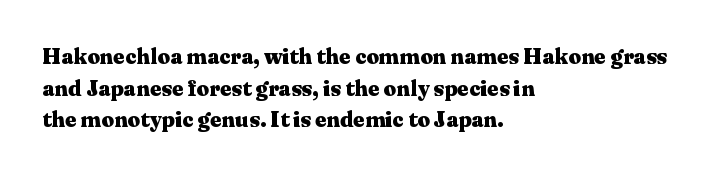
{"italic": "no", "bold": "yes", "underline": "no", "align": "left", "line_spacing": "normal", "line_spacing_ratio": 1.44, "letter_spacing": "normal", "letter_spacing_em": 0.0, "glyph_px": 22}
